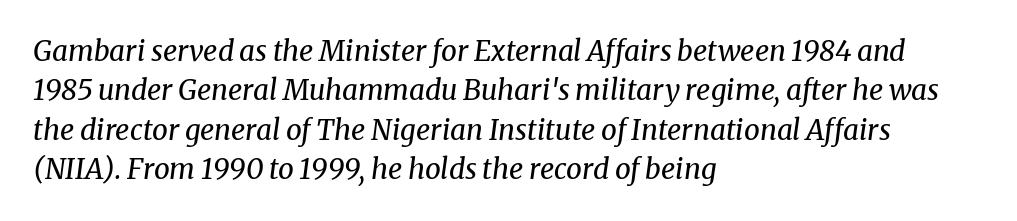
{"serif": "yes", "italic": "yes", "lean": "right", "slant_degrees": 8, "bold": "no", "weight": "regular", "width": "normal", "stroke_contrast": "medium", "x_height": "medium", "monospaced": "no", "underline": "no", "align": "left", "line_spacing": "normal", "line_spacing_ratio": 1.41, "letter_spacing": "normal", "letter_spacing_em": 0.0, "glyph_px": 28}
